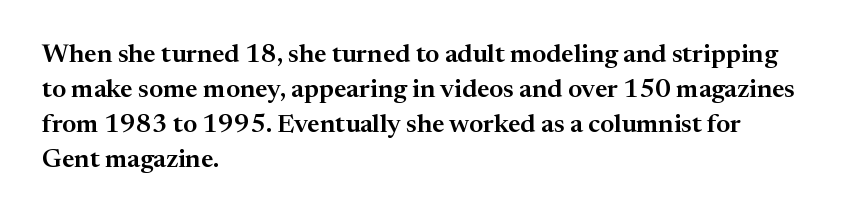
Q: Is the text italic (slanted)? A: No, it is upright.
Q: Is the text underlined? A: No.
Q: How is the paragraph aligned? A: Left-aligned.
Q: Is the spacing between letters normal or unusually wide? A: Normal.
Q: Is the spacing between lines tight, normal or loose? A: Normal.
